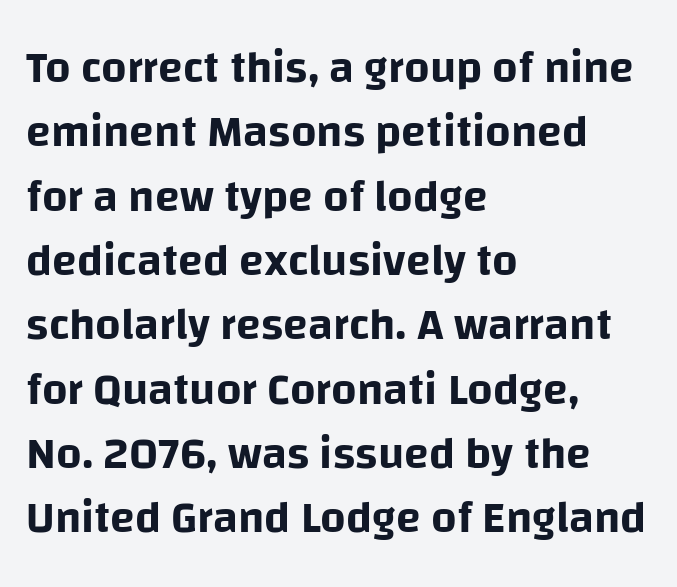
Q: Is the text italic (slanted)? A: No, it is upright.
Q: Is the typeface a serif or a sans-serif typeface? A: Sans-serif.
Q: Is the text underlined? A: No.
Q: How is the paragraph aligned? A: Left-aligned.
Q: Is the spacing between letters normal or unusually wide? A: Normal.
Q: Is the spacing between lines tight, normal or loose? A: Normal.
Q: Width (condensed, normal, or wide)? A: Normal.
Q: Stroke contrast? A: Low.
Q: x-height? A: Large.
Q: Monospaced? A: No.
